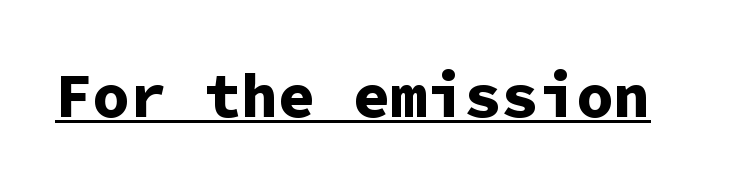
{"serif": "no", "italic": "no", "bold": "yes", "weight": "bold", "width": "normal", "stroke_contrast": "low", "x_height": "medium", "monospaced": "yes", "underline": "yes", "letter_spacing": "normal", "letter_spacing_em": 0.0, "glyph_px": 62}
